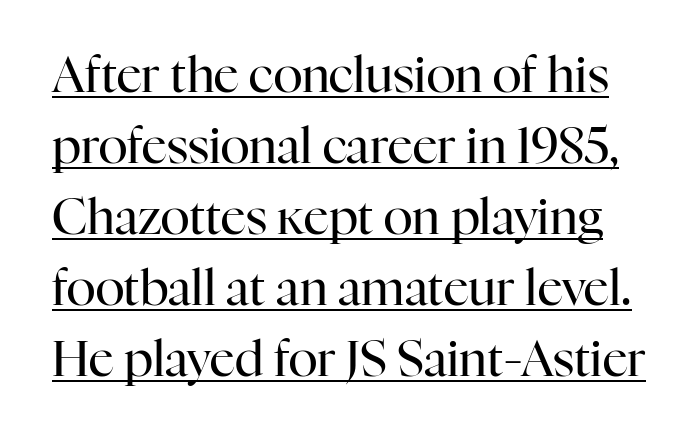
Underlined type. Is this a heavy cut? Hardly; it is regular or lighter. This sample has the flowing, uneven cadence of proportional lettering. Typographically, this falls in the serif category.
